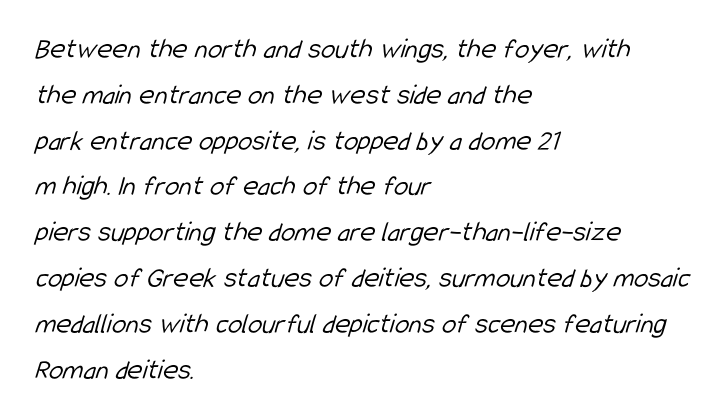
This sample uses plain, unmodified letter spacing. On a weight scale, this lands at 450 or below. You could not count columns in this text — the font is proportionally spaced. Are there feet on the stems? There aren't — it's a sans. Each row of text sits above clean, open space. Is there much room between lines? A standard amount, neither cramped nor airy.
